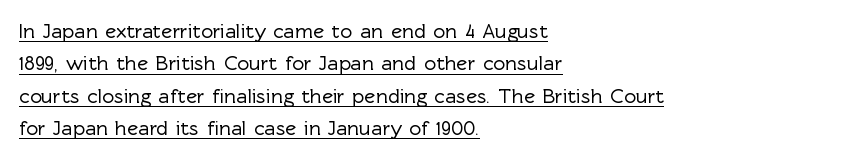
The image shows 21 px text type, upright; set left-aligned, normal line spacing (1.54x), normal letter spacing, underlined.
